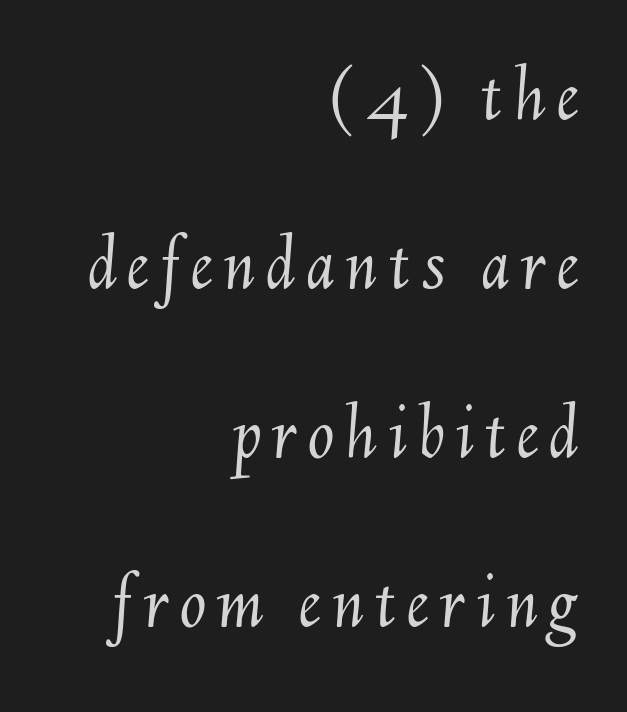
Ink coverage per letter is moderate at most. The rendering uses natural spacing where letterforms have individual widths. The line-height multiplier appears high, well above default. Each row of text sits above clean, open space.
